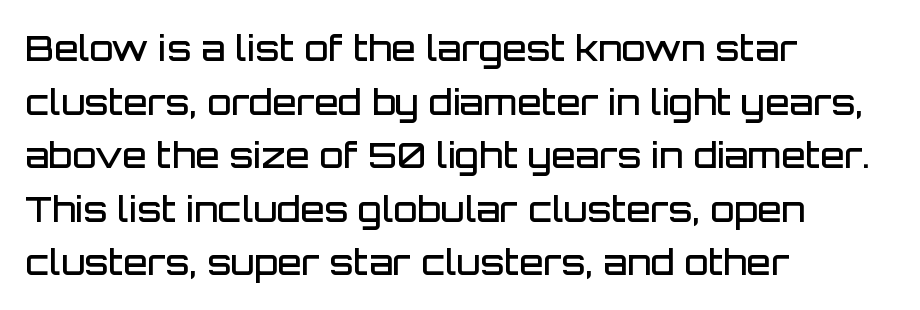
Each line starts at the same left margin while the right side varies. The type sits square on the baseline with zero lean. Descenders hang freely into open space. The passage shown is typeset with a sans-serif family.
